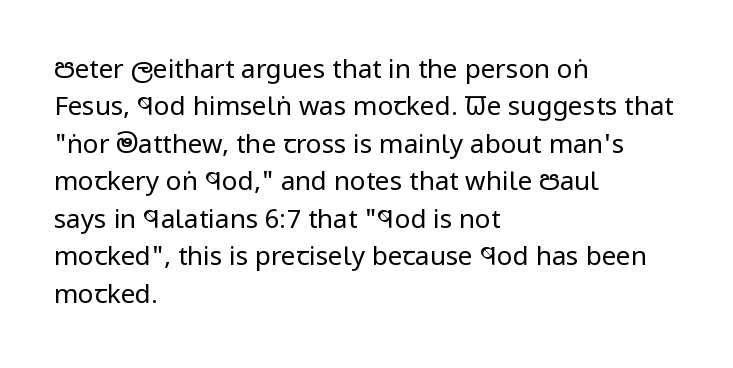
{"italic": "no", "bold": "no", "underline": "no", "align": "left", "line_spacing": "normal", "line_spacing_ratio": 1.44, "letter_spacing": "normal", "letter_spacing_em": 0.0, "glyph_px": 26}
